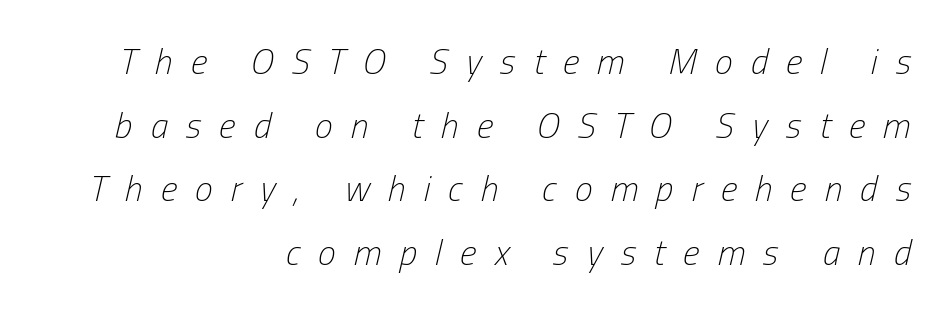
Type without underlining. Do the characters align in a grid? No, the font is proportional. The line texture is sparse and dotted thanks to wide tracking. No heavy texture on the line: the type isn't bold.
